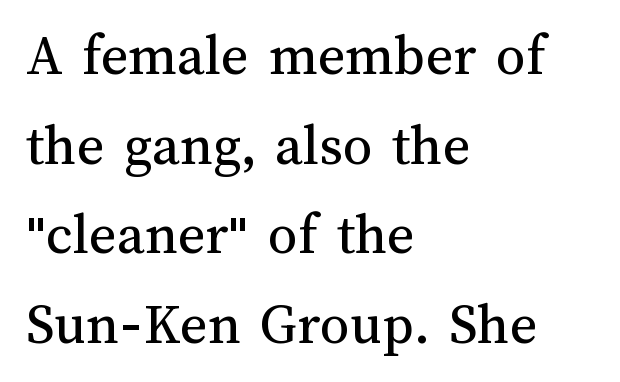
Q: Is the text bold? A: No.
Q: Is the text italic (slanted)? A: No, it is upright.
Q: Is the text underlined? A: No.
Q: How is the paragraph aligned? A: Left-aligned.
Q: Is the spacing between letters normal or unusually wide? A: Normal.
Q: Is the spacing between lines tight, normal or loose? A: Normal.
Q: Width (condensed, normal, or wide)? A: Normal.
Q: Stroke contrast? A: Medium.
Q: x-height? A: Medium.
Q: Monospaced? A: No.
